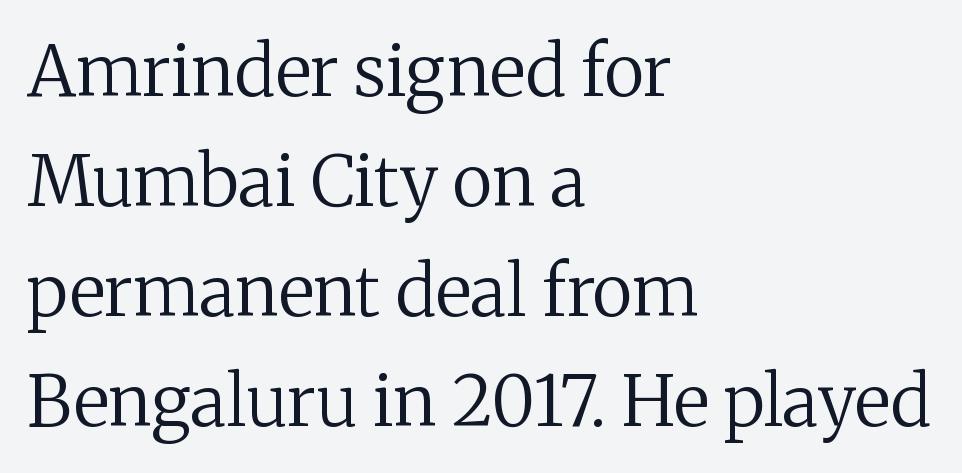
{"serif": "yes", "italic": "no", "bold": "no", "weight": "regular", "width": "normal", "stroke_contrast": "medium", "x_height": "medium", "monospaced": "no", "underline": "no", "align": "left", "line_spacing": "normal", "line_spacing_ratio": 1.57, "letter_spacing": "normal", "letter_spacing_em": 0.0, "glyph_px": 70}
